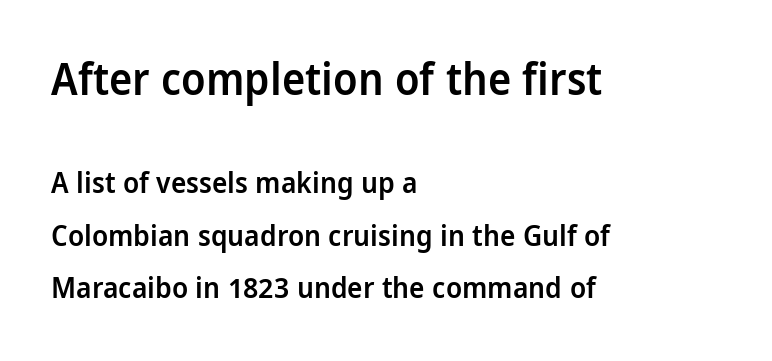
Q: Is the text bold? A: Semi-bold.
Q: Is the text italic (slanted)? A: No, it is upright.
Q: Is the typeface a serif or a sans-serif typeface? A: Sans-serif.
Q: Is the text underlined? A: No.
Q: How is the paragraph aligned? A: Left-aligned.
Q: Is the spacing between letters normal or unusually wide? A: Normal.
Q: Which block of text is set in a larger size, the first (top) or the second (bottom)? A: The first (top) one.
Q: Width (condensed, normal, or wide)? A: Condensed.
Q: Stroke contrast? A: Low.
Q: x-height? A: Large.
Q: Monospaced? A: No.
